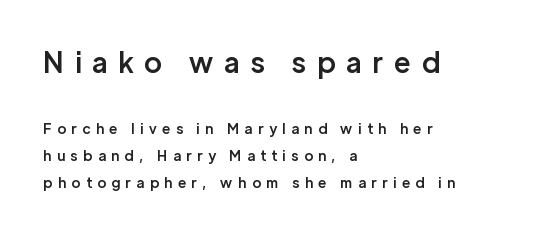
Vertical spacing — loose. Caption: semibold face, moderately heavy strokes. Layout note: lines flush left. Look at the tracking — it's clearly loosened, letters drifting apart. Note: no serifs on the glyphs.
